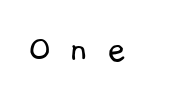
Q: Is the text bold? A: No.
Q: Is the typeface a serif or a sans-serif typeface? A: Sans-serif.
Q: Is the text underlined? A: No.
Q: Is the spacing between letters normal or unusually wide? A: Unusually wide.
Q: Width (condensed, normal, or wide)? A: Normal.
Q: Stroke contrast? A: Low.
Q: x-height? A: Medium.
Q: Monospaced? A: No.
